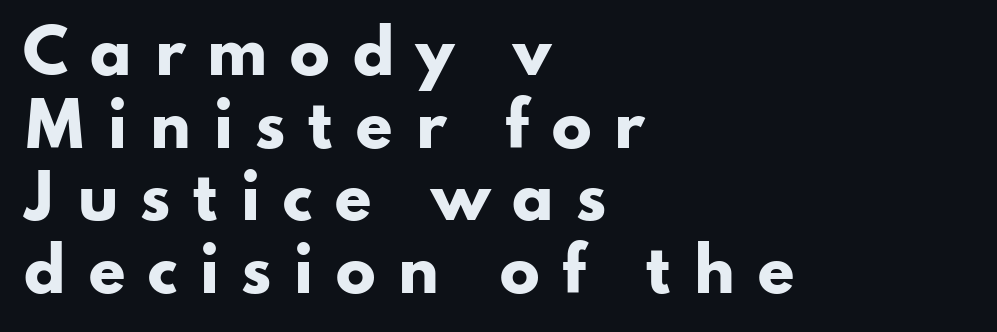
Is the block centered? No — it sits flush against the left margin. Weight: bold. Tracking here is generous; glyphs stand well apart from one another. The face used here is a sans, in the tradition of grotesques and geometrics. Unmarked baselines from the first word to the last.
